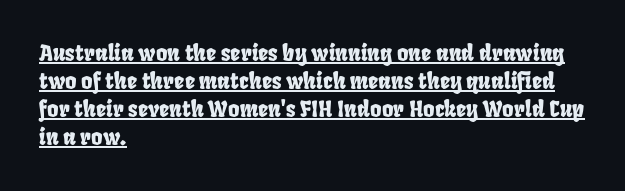
Q: Is the text underlined? A: Yes.
Q: How is the paragraph aligned? A: Left-aligned.
Q: Is the spacing between letters normal or unusually wide? A: Normal.
Q: Is the spacing between lines tight, normal or loose? A: Normal.
